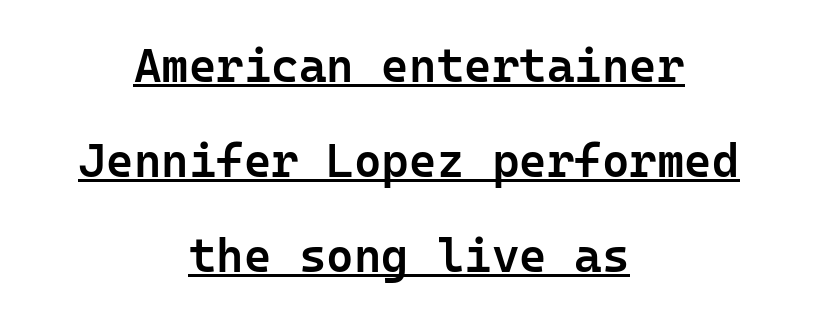
Q: Is the text bold? A: Semi-bold.
Q: Is the text italic (slanted)? A: No, it is upright.
Q: Is the typeface a serif or a sans-serif typeface? A: Sans-serif.
Q: Is the text underlined? A: Yes.
Q: How is the paragraph aligned? A: Centered.
Q: Is the spacing between letters normal or unusually wide? A: Normal.
Q: Is the spacing between lines tight, normal or loose? A: Loose.
Q: Width (condensed, normal, or wide)? A: Normal.
Q: Stroke contrast? A: Low.
Q: x-height? A: Medium.
Q: Monospaced? A: Yes.
